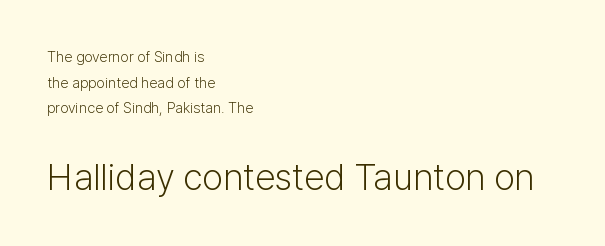
The image shows 37 px light sans-serif type, upright; set left-aligned, line spacing 1.71x, normal letter spacing, not underlined; the second (bottom) block is 2.47x larger; low stroke contrast and a medium x-height.
